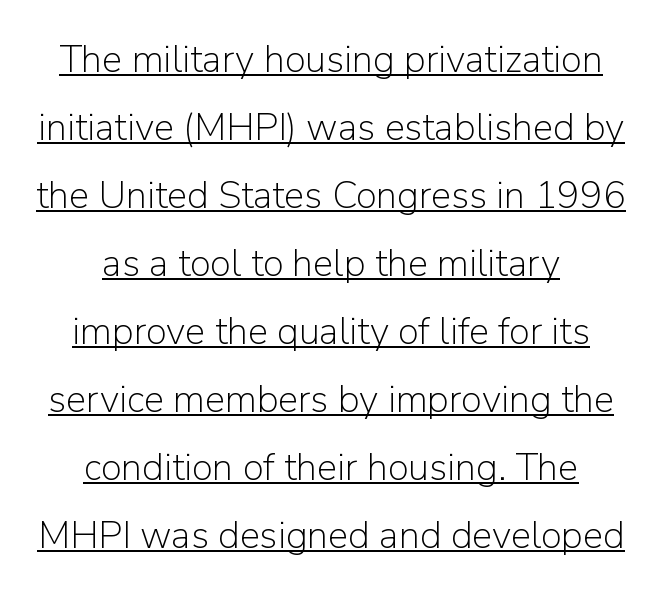
The image shows 38 px light sans-serif type, upright; set centered, line spacing 1.79x, normal letter spacing, underlined; low stroke contrast and a medium x-height.
